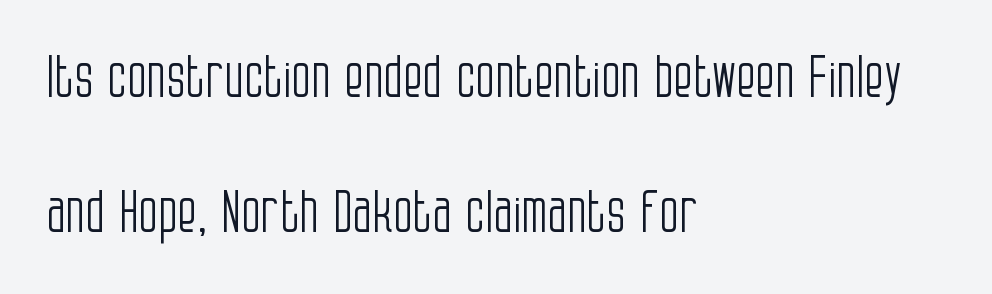
Inter-character spacing is left at the font's built-in metrics. If you drew a line through each stem, it would be perfectly vertical. Left-aligned paragraph, ragged on the right. The passage shown is typed in a proportional face where columns would drift. A clean baseline with only descenders dipping below it.
